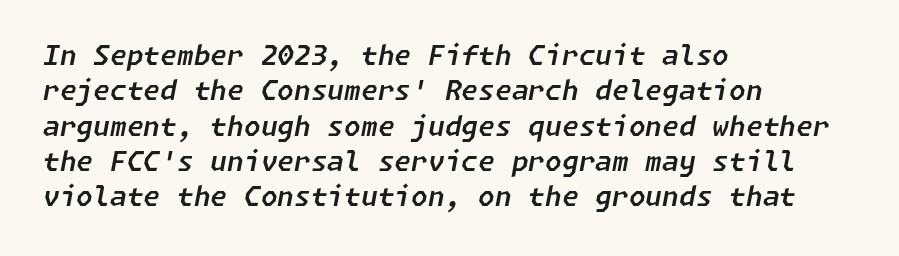
Q: Is the text italic (slanted)? A: Yes, it leans right by about 11 degrees.
Q: Is the text underlined? A: No.
Q: How is the paragraph aligned? A: Left-aligned.
Q: Is the spacing between letters normal or unusually wide? A: Normal.
Q: Is the spacing between lines tight, normal or loose? A: Normal.
